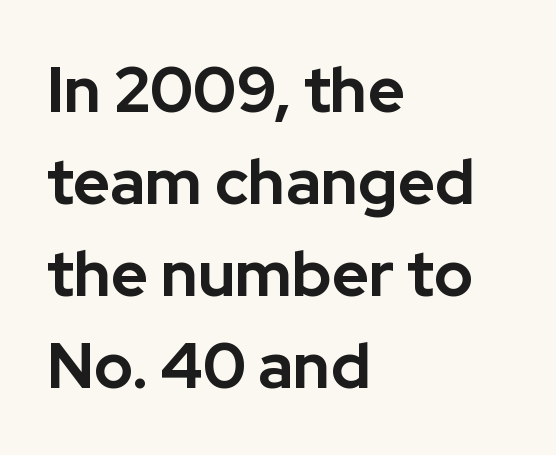
Q: Is the text bold? A: Yes.
Q: Is the text italic (slanted)? A: No, it is upright.
Q: Is the typeface a serif or a sans-serif typeface? A: Sans-serif.
Q: Is the text underlined? A: No.
Q: How is the paragraph aligned? A: Left-aligned.
Q: Is the spacing between letters normal or unusually wide? A: Normal.
Q: Is the spacing between lines tight, normal or loose? A: Normal.
Q: Width (condensed, normal, or wide)? A: Normal.
Q: Stroke contrast? A: Low.
Q: x-height? A: Medium.
Q: Monospaced? A: No.
